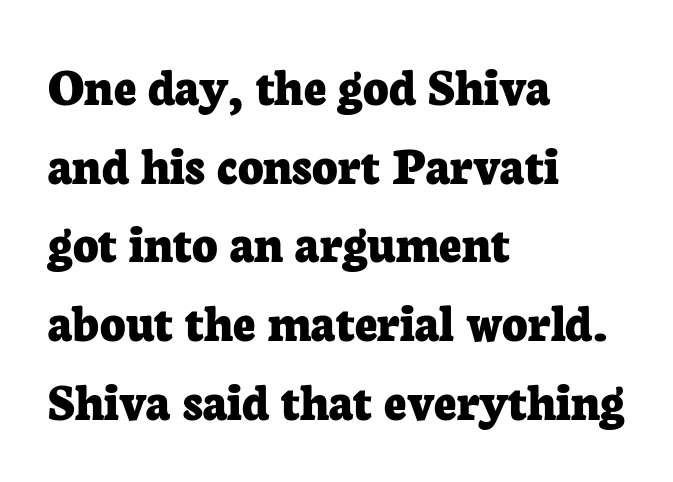
The image shows 55 px bold serif type, upright; set left-aligned, normal line spacing (1.43x), normal letter spacing, not underlined; low stroke contrast and a medium x-height.
